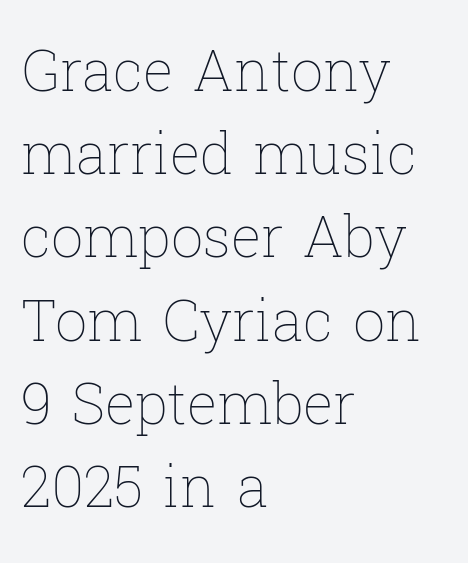
Q: Is the text bold? A: No.
Q: Is the text italic (slanted)? A: No, it is upright.
Q: Is the text underlined? A: No.
Q: How is the paragraph aligned? A: Left-aligned.
Q: Is the spacing between letters normal or unusually wide? A: Normal.
Q: Is the spacing between lines tight, normal or loose? A: Normal.
Q: Width (condensed, normal, or wide)? A: Normal.
Q: Stroke contrast? A: Low.
Q: x-height? A: Medium.
Q: Monospaced? A: No.
